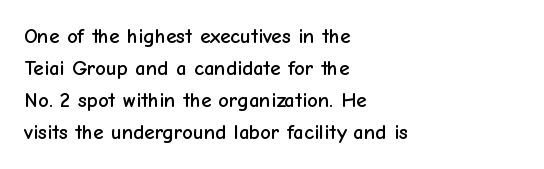
Q: Is the text italic (slanted)? A: No, it is upright.
Q: Is the text underlined? A: No.
Q: How is the paragraph aligned? A: Left-aligned.
Q: Is the spacing between letters normal or unusually wide? A: Normal.
Q: Is the spacing between lines tight, normal or loose? A: Normal.
